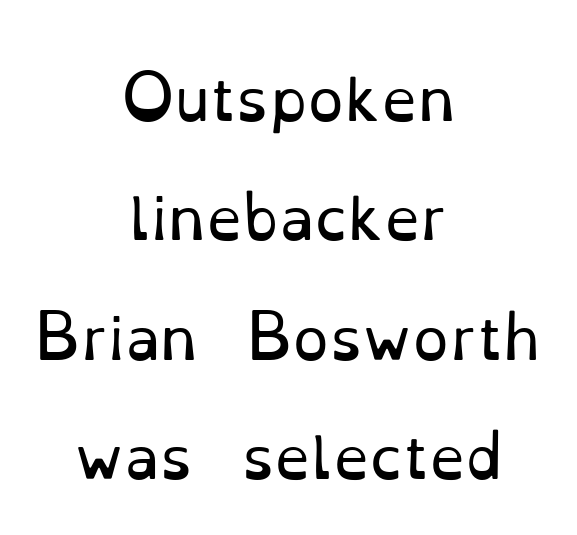
Do the characters align in a grid? No, the font is proportional. The typeface chosen for these lines features serifs. These lines were composed using upright roman letters. Caption: face not bold, strokes unweighted. A typesetter would call this zero additional tracking.
